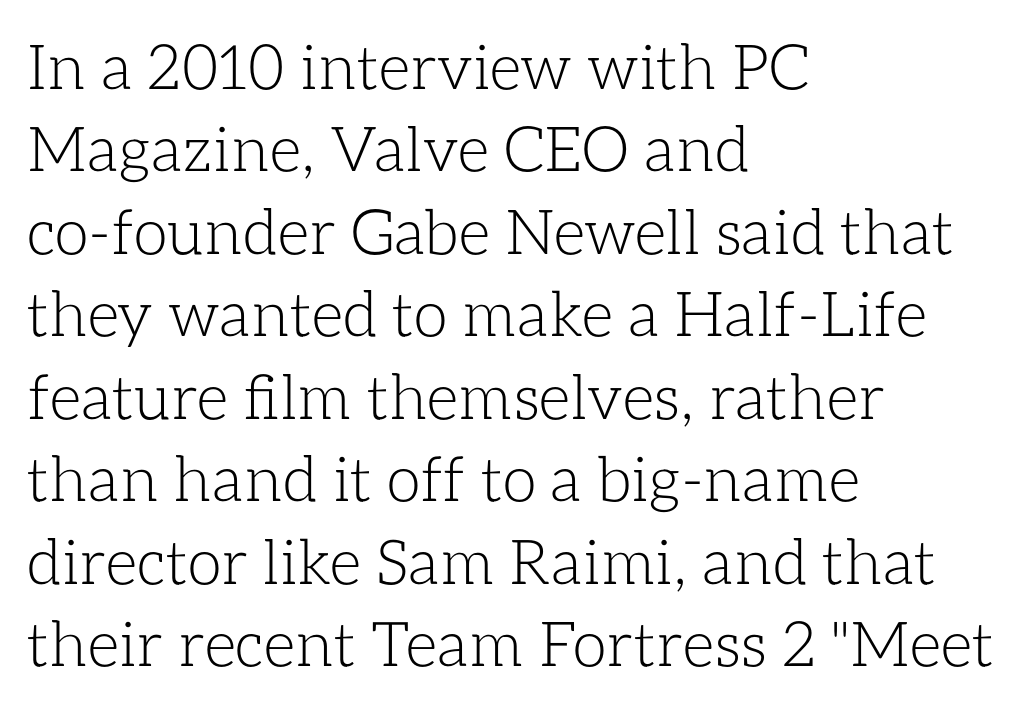
{"italic": "no", "bold": "no", "weight": "light", "width": "normal", "stroke_contrast": "low", "x_height": "medium", "monospaced": "no", "underline": "no", "align": "left", "line_spacing": "normal", "line_spacing_ratio": 1.33, "letter_spacing": "normal", "letter_spacing_em": 0.0, "glyph_px": 62}
